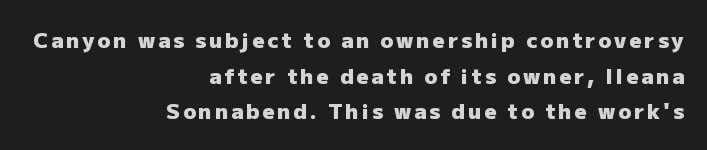
Q: Is the text bold? A: Yes.
Q: Is the text italic (slanted)? A: No, it is upright.
Q: Is the text underlined? A: No.
Q: How is the paragraph aligned? A: Right-aligned.
Q: Is the spacing between lines tight, normal or loose? A: Normal.
